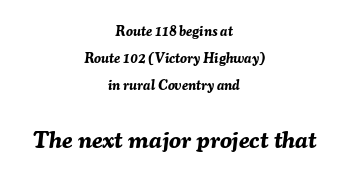
{"italic": "yes", "lean": "right", "slant_degrees": 7, "bold": "yes", "underline": "no", "align": "center", "line_spacing": "loose", "line_spacing_ratio": 1.93, "letter_spacing": "normal", "letter_spacing_em": 0.0, "larger_block": "second", "size_ratio": 1.71, "glyph_px": 24}
